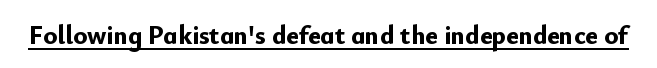
No extra tracking has been applied to these lines. Glance below the letters and you will spot a drawn line. Quick note: not italic, upright. The letters are bold, with thick, heavy strokes.
